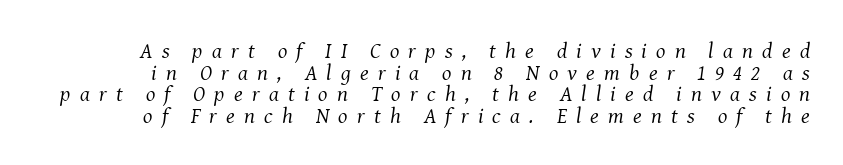
Is the stroke heavy? The answer is a plain regular-or-lighter. A clean baseline with only descenders dipping below it. Display-style spreading of the glyphs; the letterfit is very open. The passage shown stacks its lines with hardly any gap. Slanted lettering throughout.
